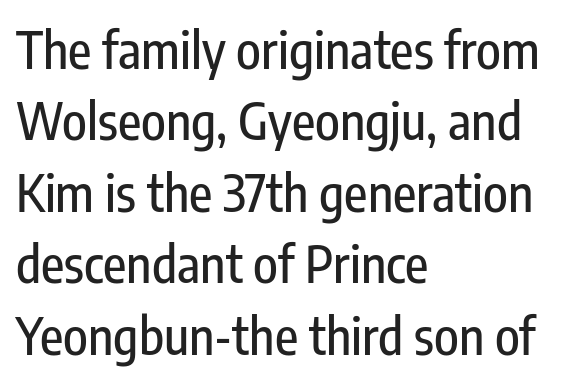
Note the varied advance widths — an 'i' is clearly narrower than an 'm'. Line beginnings align vertically; line endings do not. Lines of text with bare space underneath. The vertical gap from one line to the next is medium. These lines keep a tight, regular rhythm from letter to letter. Font category for this specimen: sans-serif.
